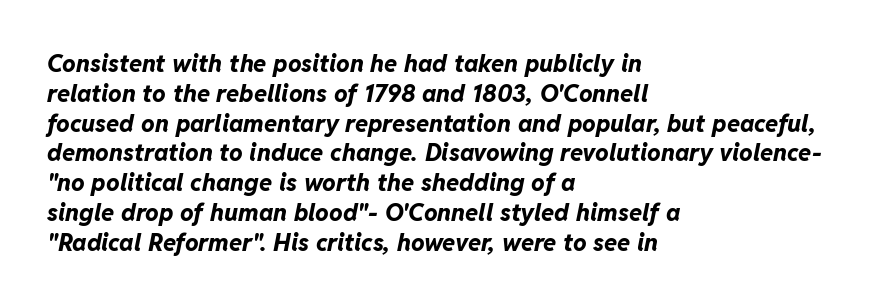
{"italic": "yes", "lean": "right", "slant_degrees": 11, "bold": "yes", "underline": "no", "align": "left", "line_spacing_ratio": 1.24, "letter_spacing": "normal", "letter_spacing_em": 0.0, "glyph_px": 24}
